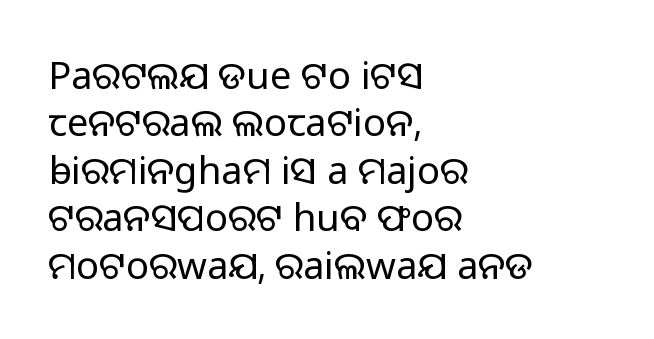
Ink coverage per letter is moderate at most. The face used here is proportionally spaced, like ordinary book or web type. Any mark beneath the type? The region is blank. Line beginnings align vertically; line endings do not. Nothing sits at the stroke ends, so this counts as sans-serif.
